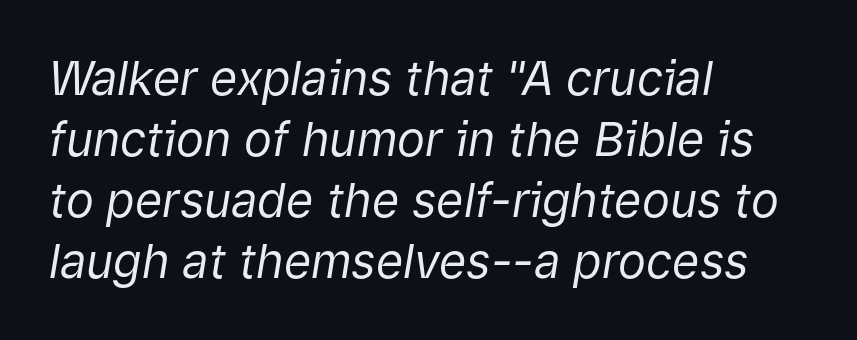
The image shows 47 px regular-weight type, italic (leaning right); set left-aligned, normal line spacing (1.3x), normal letter spacing, not underlined; low stroke contrast and a medium x-height.
